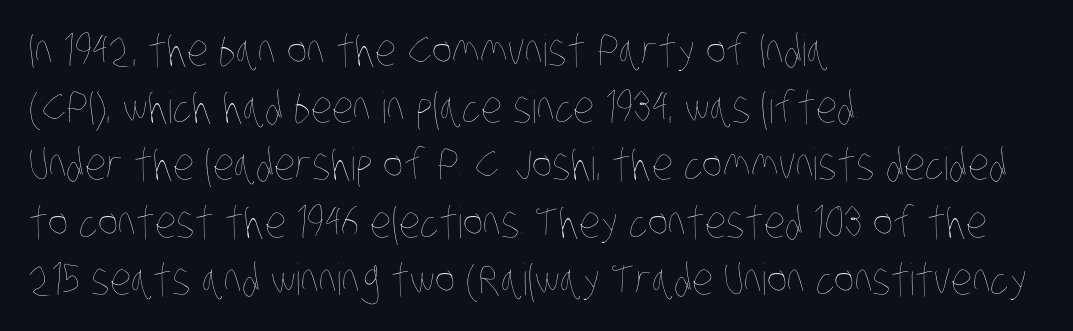
{"bold": "no", "weight": "thin", "width": "condensed", "stroke_contrast": "low", "x_height": "large", "monospaced": "no", "underline": "no", "align": "left", "line_spacing": "normal", "line_spacing_ratio": 1.33, "letter_spacing": "normal", "letter_spacing_em": 0.0, "glyph_px": 43}
